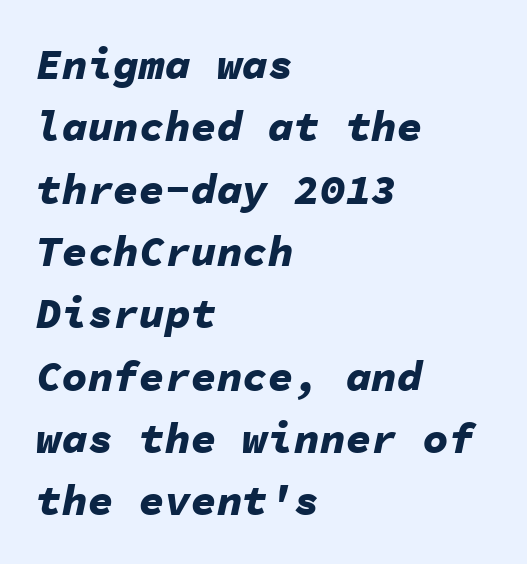
Is the block centered? No — it sits flush against the left margin. Look at the tracking — it's just the regular setting, nothing added. Interline gaps are of average width in this sample. The passage shown leans; its letterforms are oblique.
